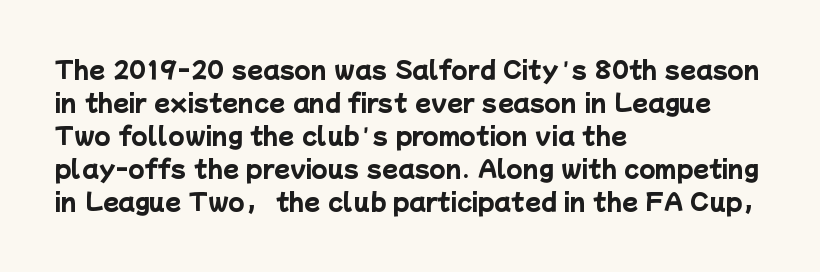
Check the space under the baseline: it is left empty. These lines carry a lot of weight — the face is fully bold. Compared with a centered layout, this one pins lines to the left instead. The horizontal fit of the characters is conventional and even. Interline gaps are of average width in this sample.
